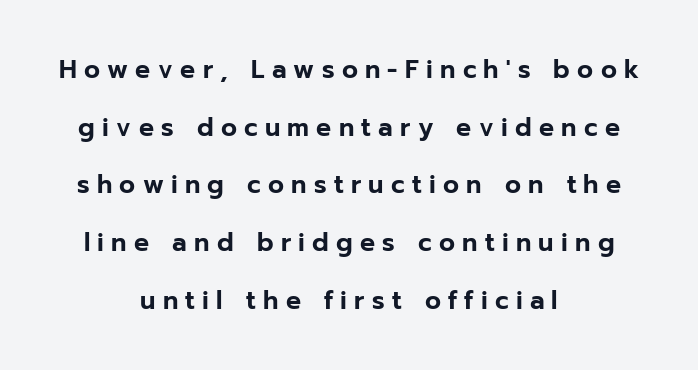
{"italic": "no", "underline": "no", "align": "center", "line_spacing": "loose", "line_spacing_ratio": 2.31, "letter_spacing": "wide", "letter_spacing_em": 0.29, "glyph_px": 25}
